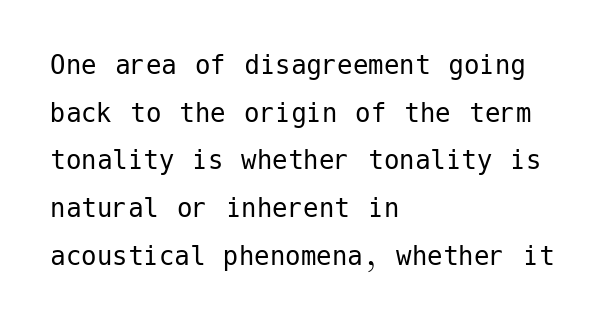
Are there feet on the stems? There aren't — it's a sans. Does the lettering tilt? It doesn't — this is upright. No heavy texture on the line: the type isn't bold. You could call the tracking neutral — neither tight nor loose.
